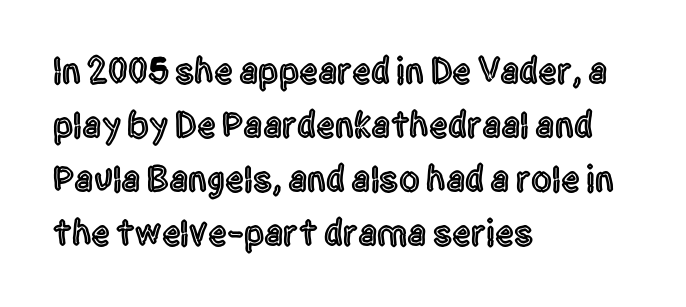
Unlike italic type, these characters show no tilt at all. A typesetter would call this zero additional tracking. All the whitespace from short lines collects on the right. The foot of each line stays bare and open. You could not count columns in this text — the font is proportionally spaced. Summary of vertical rhythm: regular, with standard interline spacing.
